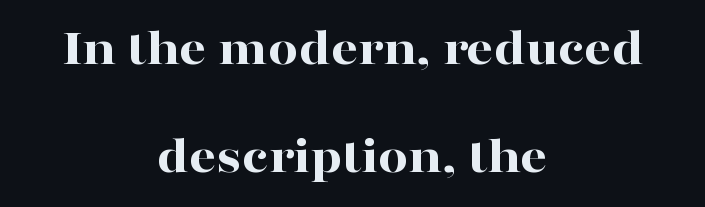
Only glyphs here, with clear space below each row. Horizontal bands of white between lines are thick stripes. Inter-character spacing is left at the font's built-in metrics. Thick stems and heavy bowls — unmistakably bold. Each letter's strokes conclude with small projecting serifs.
